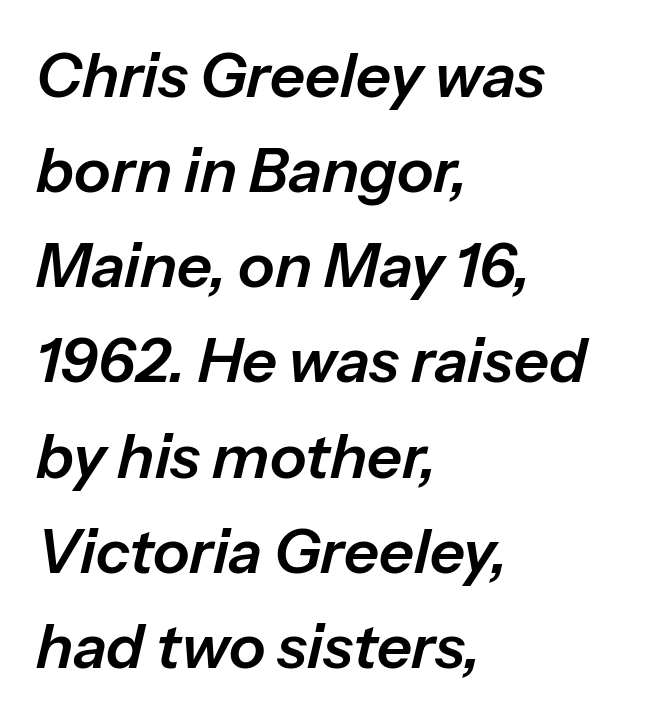
Q: Is the text italic (slanted)? A: Yes, it leans right by about 13 degrees.
Q: Is the text underlined? A: No.
Q: How is the paragraph aligned? A: Left-aligned.
Q: Is the spacing between letters normal or unusually wide? A: Normal.
Q: Is the spacing between lines tight, normal or loose? A: Normal.
Q: Width (condensed, normal, or wide)? A: Normal.
Q: Stroke contrast? A: Low.
Q: x-height? A: Medium.
Q: Monospaced? A: No.
